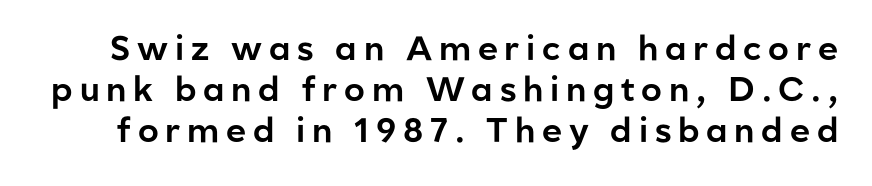
The image shows 34 px sans-serif type, upright; set line spacing 1.21x, unusually wide letter spacing (+0.2 em), not underlined; low stroke contrast and a medium x-height.
